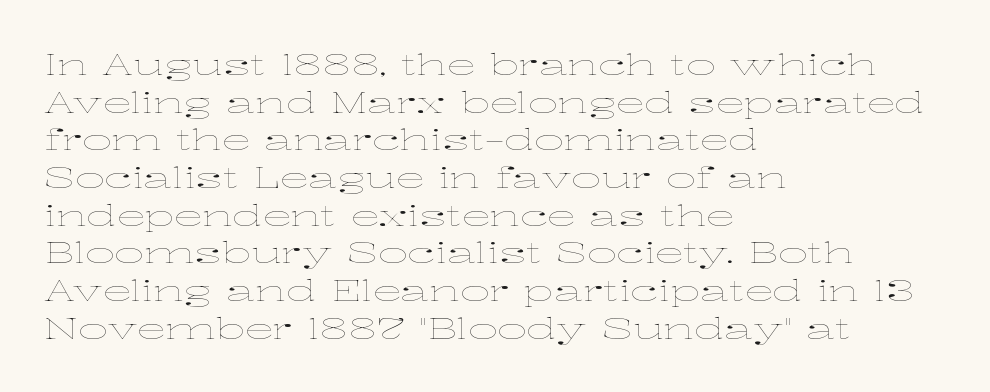
Leading: standard. Vertical strokes here are truly vertical. Caption: face not bold, strokes unweighted. A clean baseline with only descenders dipping below it. Reading down the block, your eye returns to a fixed left position each line.
